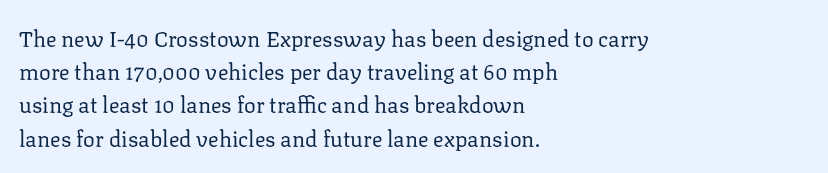
{"italic": "no", "bold": "no", "underline": "no", "align": "left", "line_spacing": "normal", "line_spacing_ratio": 1.51, "letter_spacing": "normal", "letter_spacing_em": 0.0, "glyph_px": 22}
